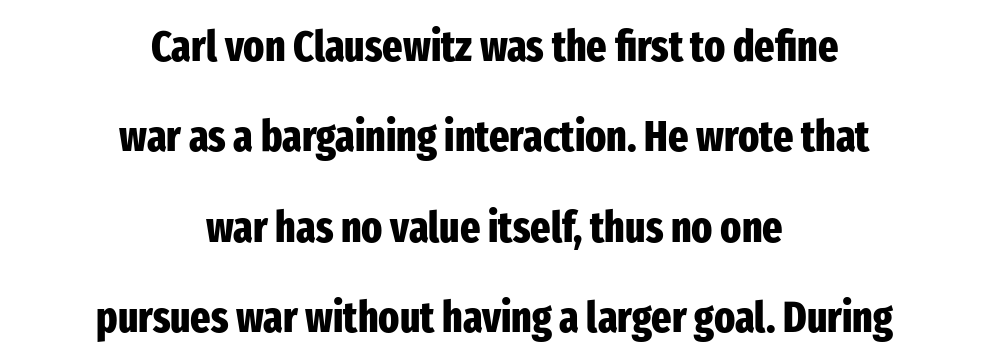
The image shows 43 px heavy, condensed sans-serif type, upright; set centered, loose line spacing (2.1x), normal letter spacing, not underlined; low stroke contrast and a medium x-height.
